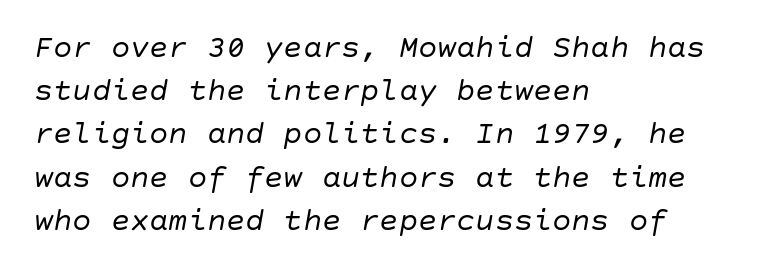
{"italic": "yes", "lean": "right", "slant_degrees": 10, "bold": "no", "weight": "regular", "width": "normal", "stroke_contrast": "low", "x_height": "large", "underline": "no", "align": "left", "line_spacing": "normal", "line_spacing_ratio": 1.35, "letter_spacing": "normal", "letter_spacing_em": 0.0, "glyph_px": 32}
